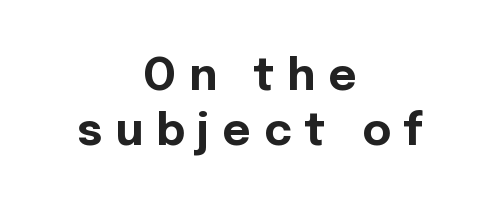
Q: Is the text bold? A: Yes.
Q: Is the text italic (slanted)? A: No, it is upright.
Q: Is the typeface a serif or a sans-serif typeface? A: Sans-serif.
Q: Is the text underlined? A: No.
Q: How is the paragraph aligned? A: Centered.
Q: Is the spacing between letters normal or unusually wide? A: Unusually wide.
Q: Is the spacing between lines tight, normal or loose? A: Normal.
Q: Width (condensed, normal, or wide)? A: Normal.
Q: x-height? A: Medium.
Q: Monospaced? A: No.
